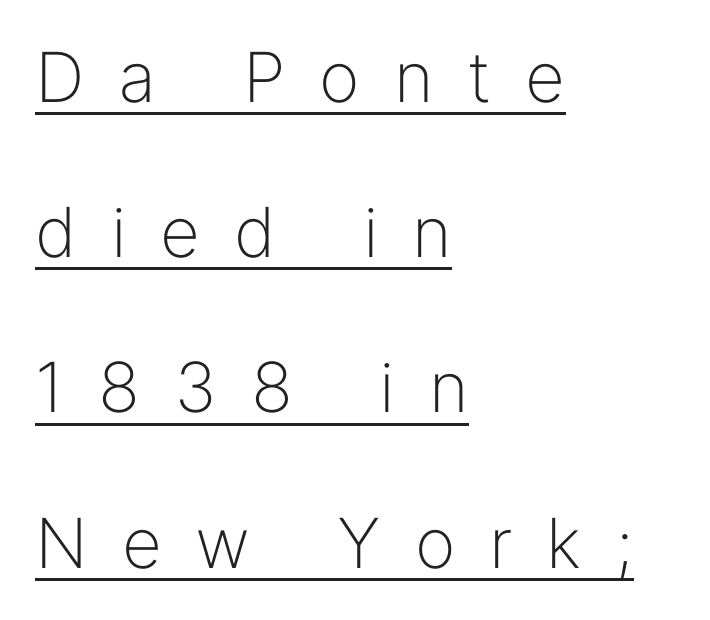
{"serif": "no", "italic": "no", "bold": "no", "weight": "light", "width": "normal", "stroke_contrast": "low", "x_height": "medium", "monospaced": "no", "underline": "yes", "align": "left", "line_spacing": "loose", "line_spacing_ratio": 2.25, "letter_spacing": "wide", "letter_spacing_em": 0.49, "glyph_px": 69}
